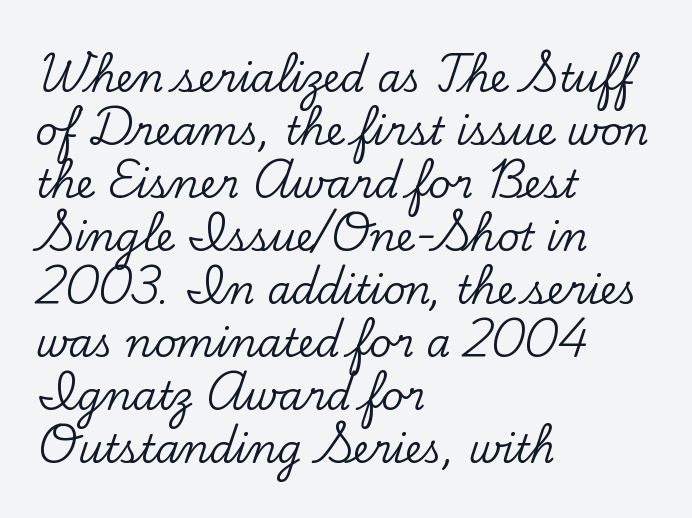
Q: Is the text italic (slanted)? A: Yes.
Q: Is the typeface a serif or a sans-serif typeface? A: Serif.
Q: Is the text underlined? A: No.
Q: How is the paragraph aligned? A: Left-aligned.
Q: Is the spacing between letters normal or unusually wide? A: Normal.
Q: Is the spacing between lines tight, normal or loose? A: Normal.
Q: Width (condensed, normal, or wide)? A: Normal.
Q: Stroke contrast? A: Low.
Q: x-height? A: Small.
Q: Monospaced? A: No.
